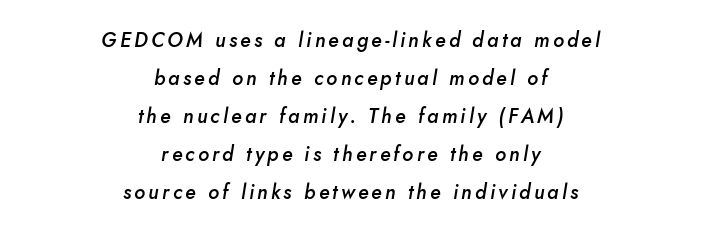
Q: Is the text bold? A: Semi-bold.
Q: Is the text italic (slanted)? A: Yes, it leans right by about 10 degrees.
Q: Is the text underlined? A: No.
Q: How is the paragraph aligned? A: Centered.
Q: Is the spacing between lines tight, normal or loose? A: Loose.
